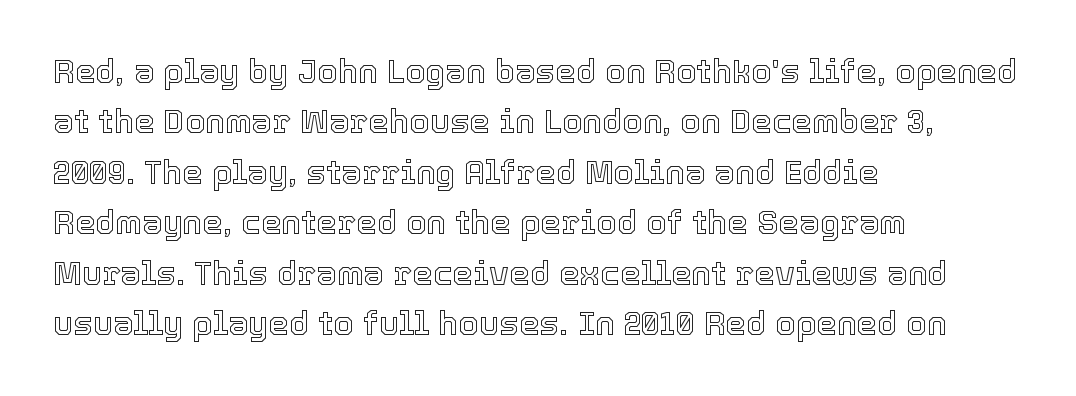
Q: Is the text italic (slanted)? A: No, it is upright.
Q: Is the text underlined? A: No.
Q: How is the paragraph aligned? A: Left-aligned.
Q: Is the spacing between letters normal or unusually wide? A: Normal.
Q: Is the spacing between lines tight, normal or loose? A: Normal.
Q: Width (condensed, normal, or wide)? A: Normal.
Q: x-height? A: Medium.
Q: Monospaced? A: No.
